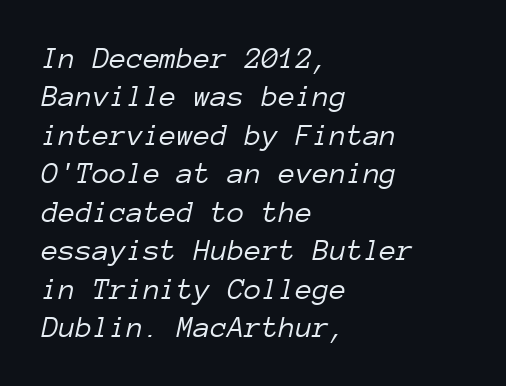
The image shows 31 px light type, italic (leaning right), monospaced; set left-aligned, line spacing 1.24x, normal letter spacing, not underlined; low stroke contrast and a medium x-height.
